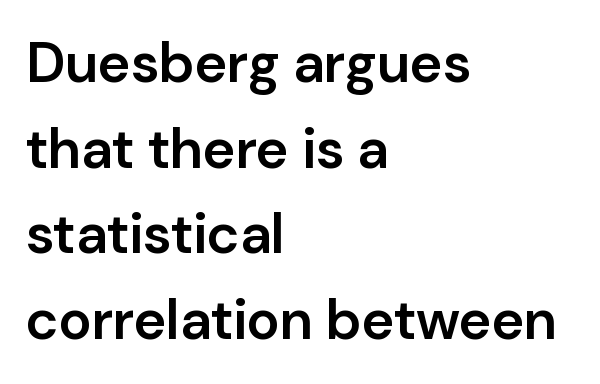
Q: Is the text bold? A: Semi-bold.
Q: Is the text italic (slanted)? A: No, it is upright.
Q: Is the typeface a serif or a sans-serif typeface? A: Sans-serif.
Q: Is the text underlined? A: No.
Q: How is the paragraph aligned? A: Left-aligned.
Q: Is the spacing between letters normal or unusually wide? A: Normal.
Q: Is the spacing between lines tight, normal or loose? A: Normal.
Q: Width (condensed, normal, or wide)? A: Normal.
Q: Stroke contrast? A: Low.
Q: x-height? A: Medium.
Q: Monospaced? A: No.
